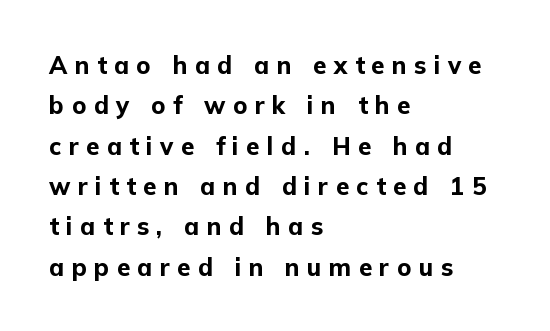
The image shows 24 px bold type, upright; set left-aligned, normal line spacing (1.68x), unusually wide letter spacing (+0.31 em), not underlined.
